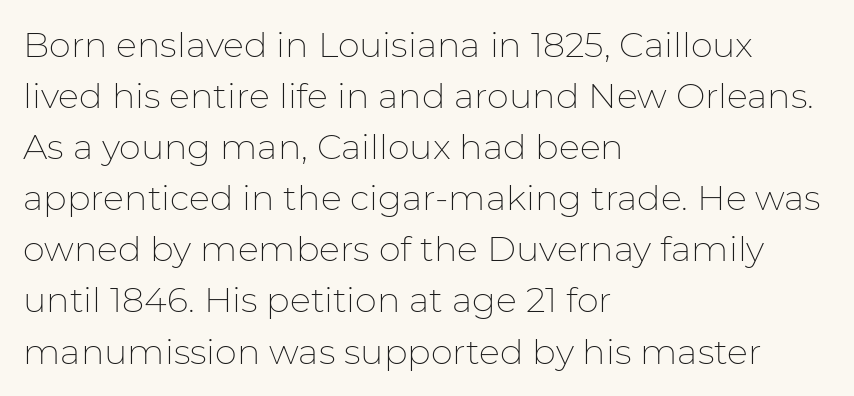
Q: Is the text bold? A: No.
Q: Is the text italic (slanted)? A: No, it is upright.
Q: Is the typeface a serif or a sans-serif typeface? A: Sans-serif.
Q: Is the text underlined? A: No.
Q: How is the paragraph aligned? A: Left-aligned.
Q: Is the spacing between letters normal or unusually wide? A: Normal.
Q: Is the spacing between lines tight, normal or loose? A: Normal.
Q: Width (condensed, normal, or wide)? A: Normal.
Q: Stroke contrast? A: Low.
Q: x-height? A: Medium.
Q: Monospaced? A: No.
